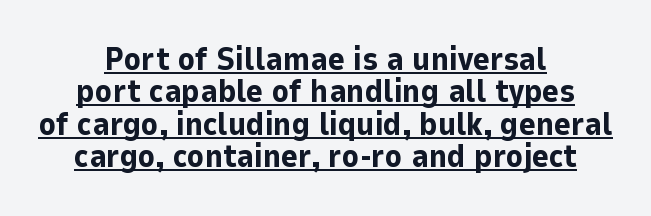
The image shows 32 px bold sans-serif type, upright; set centered, tight line spacing (1.01x), normal letter spacing, underlined; low stroke contrast and a medium x-height.
